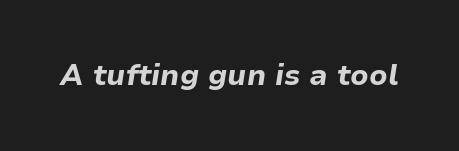
The image shows 29 px bold type, italic (leaning right); set normal letter spacing, not underlined; low stroke contrast and a medium x-height.
